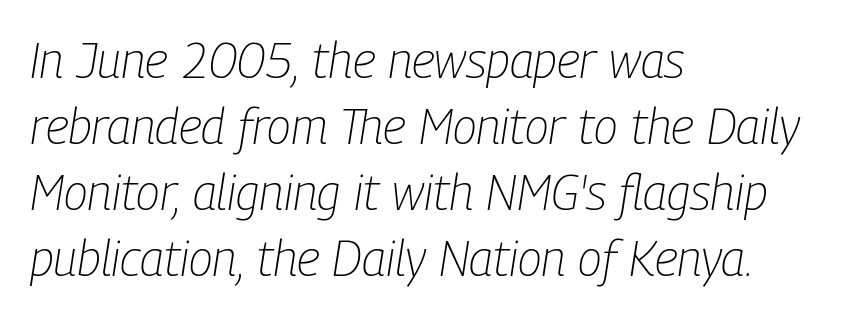
{"italic": "yes", "lean": "right", "slant_degrees": 9, "bold": "no", "weight": "light", "width": "condensed", "stroke_contrast": "low", "x_height": "medium", "monospaced": "no", "underline": "no", "align": "left", "line_spacing": "normal", "line_spacing_ratio": 1.35, "letter_spacing": "normal", "letter_spacing_em": 0.0, "glyph_px": 49}
